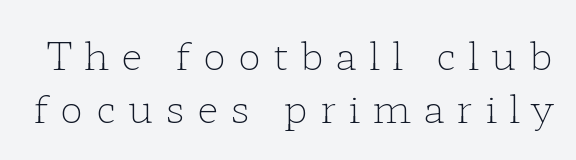
The image shows 39 px light, wide serif type, upright; set normal line spacing (1.36x), unusually wide letter spacing (+0.31 em), not underlined; low stroke contrast and a medium x-height.
